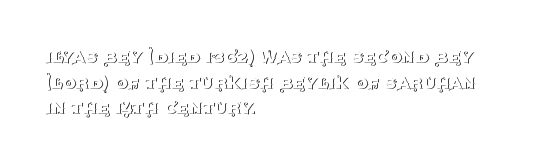
{"italic": "no", "bold": "no", "underline": "no", "align": "left", "line_spacing_ratio": 1.22, "letter_spacing": "normal", "letter_spacing_em": 0.0, "glyph_px": 21}
